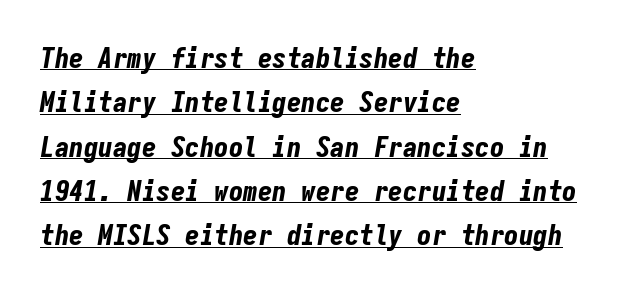
{"italic": "yes", "lean": "right", "slant_degrees": 9, "bold": "yes", "weight": "bold", "width": "condensed", "stroke_contrast": "low", "x_height": "medium", "monospaced": "yes", "underline": "yes", "align": "left", "line_spacing": "normal", "line_spacing_ratio": 1.53, "letter_spacing": "normal", "letter_spacing_em": 0.0, "glyph_px": 29}
